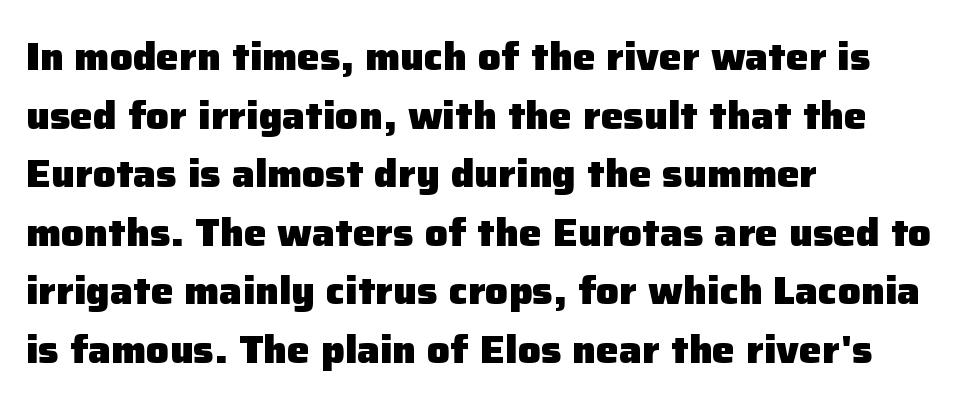
Q: Is the text bold? A: Yes.
Q: Is the text italic (slanted)? A: No, it is upright.
Q: Is the typeface a serif or a sans-serif typeface? A: Sans-serif.
Q: Is the text underlined? A: No.
Q: How is the paragraph aligned? A: Left-aligned.
Q: Is the spacing between letters normal or unusually wide? A: Normal.
Q: Is the spacing between lines tight, normal or loose? A: Normal.
Q: Width (condensed, normal, or wide)? A: Normal.
Q: Stroke contrast? A: Low.
Q: x-height? A: Medium.
Q: Monospaced? A: No.
